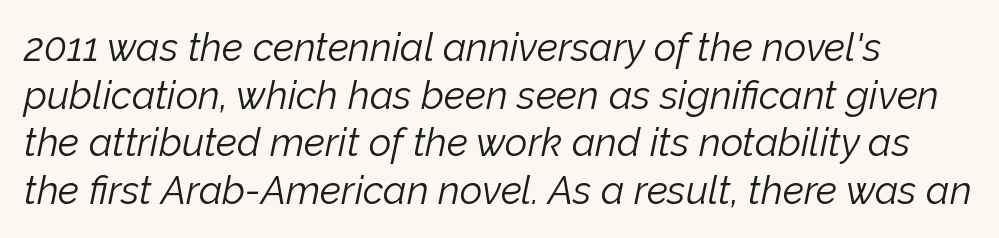
{"italic": "yes", "lean": "right", "slant_degrees": 12, "bold": "no", "weight": "light", "width": "normal", "stroke_contrast": "low", "x_height": "medium", "monospaced": "no", "underline": "no", "line_spacing_ratio": 1.22, "letter_spacing": "normal", "letter_spacing_em": 0.0, "glyph_px": 39}
